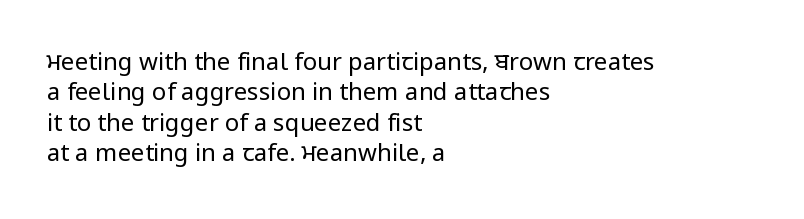
The image shows 24 px text type, upright; set left-aligned, normal line spacing (1.27x), normal letter spacing, not underlined.
